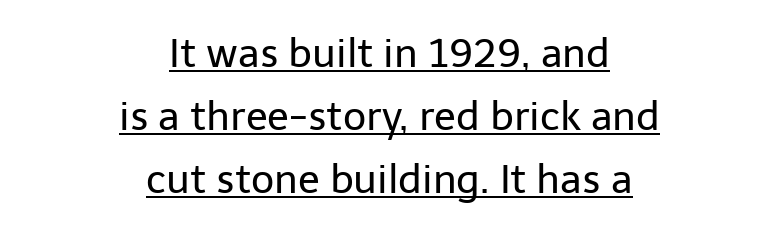
Q: Is the text bold? A: No.
Q: Is the text italic (slanted)? A: No, it is upright.
Q: Is the typeface a serif or a sans-serif typeface? A: Sans-serif.
Q: Is the text underlined? A: Yes.
Q: How is the paragraph aligned? A: Centered.
Q: Is the spacing between letters normal or unusually wide? A: Normal.
Q: Is the spacing between lines tight, normal or loose? A: Normal.
Q: Width (condensed, normal, or wide)? A: Normal.
Q: Stroke contrast? A: Low.
Q: x-height? A: Medium.
Q: Monospaced? A: No.
